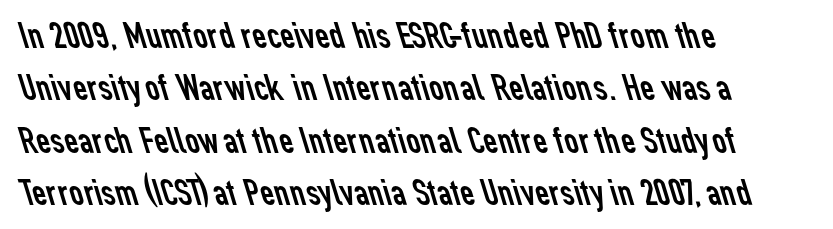
{"serif": "no", "bold": "no", "weight": "regular", "width": "normal", "stroke_contrast": "low", "x_height": "medium", "monospaced": "no", "underline": "no", "align": "left", "line_spacing": "normal", "line_spacing_ratio": 1.34, "letter_spacing": "normal", "letter_spacing_em": 0.0, "glyph_px": 39}
